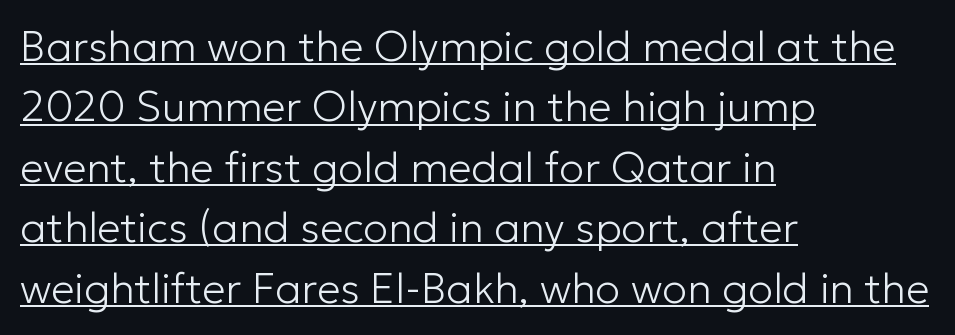
{"serif": "no", "italic": "no", "bold": "no", "weight": "light", "width": "normal", "stroke_contrast": "low", "x_height": "medium", "monospaced": "no", "underline": "yes", "align": "left", "line_spacing": "normal", "line_spacing_ratio": 1.44, "letter_spacing": "normal", "letter_spacing_em": 0.0, "glyph_px": 42}
